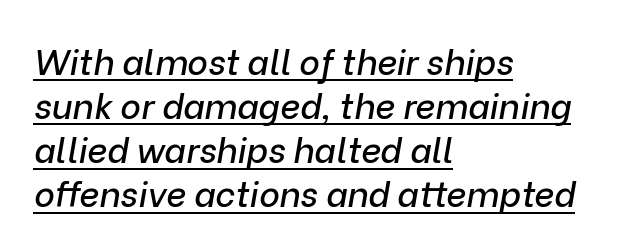
The image shows 35 px text type, italic (leaning right); set left-aligned, normal line spacing (1.26x), normal letter spacing, underlined; low stroke contrast and a medium x-height.
